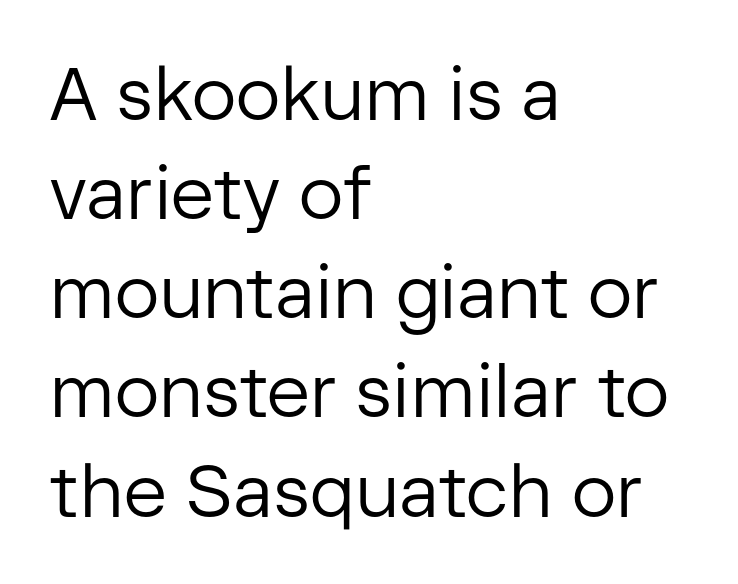
{"serif": "no", "italic": "no", "bold": "no", "weight": "regular", "width": "normal", "stroke_contrast": "low", "x_height": "medium", "monospaced": "no", "underline": "no", "align": "left", "line_spacing": "normal", "line_spacing_ratio": 1.34, "letter_spacing": "normal", "letter_spacing_em": 0.0, "glyph_px": 74}
